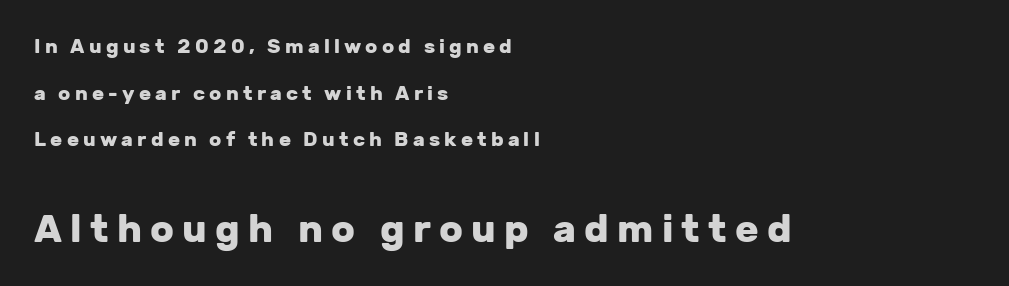
{"serif": "no", "italic": "no", "bold": "yes", "weight": "heavy", "width": "normal", "stroke_contrast": "low", "x_height": "medium", "monospaced": "no", "underline": "no", "align": "left", "line_spacing": "loose", "line_spacing_ratio": 2.33, "letter_spacing": "wide", "letter_spacing_em": 0.21, "larger_block": "second", "size_ratio": 1.95, "glyph_px": 39}
